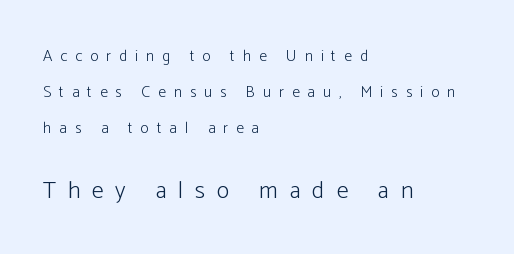
Q: Is the text bold? A: No.
Q: Is the text italic (slanted)? A: No, it is upright.
Q: Is the text underlined? A: No.
Q: How is the paragraph aligned? A: Left-aligned.
Q: Is the spacing between letters normal or unusually wide? A: Unusually wide.
Q: Is the spacing between lines tight, normal or loose? A: Loose.
Q: Which block of text is set in a larger size, the first (top) or the second (bottom)? A: The second (bottom) one.
